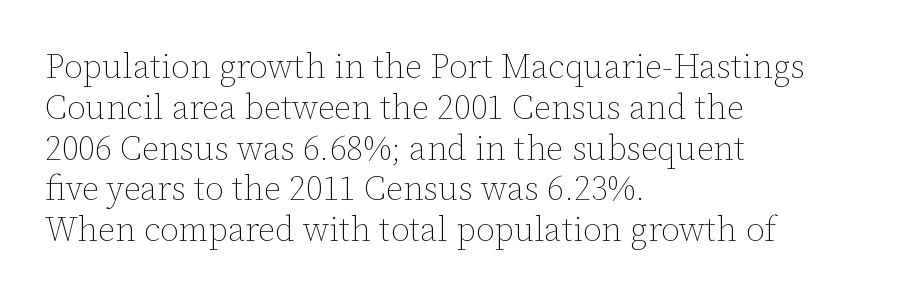
Do the characters align in a grid? No, the font is proportional. The typesetting does not lean heavy: it is not bold. Underline: absent. A typesetter would mark this as roman, not italic. The horizontal fit of the characters is conventional and even. Short and long lines alike share a common starting point at left.
